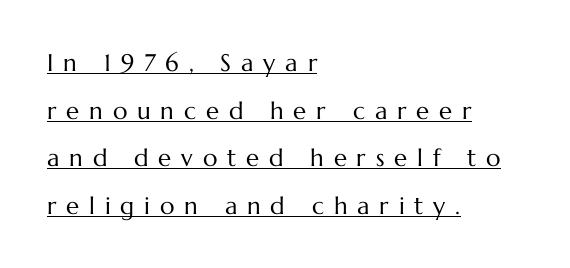
{"italic": "no", "bold": "no", "underline": "yes", "align": "left", "line_spacing": "loose", "line_spacing_ratio": 1.98, "letter_spacing": "wide", "letter_spacing_em": 0.41, "glyph_px": 24}
